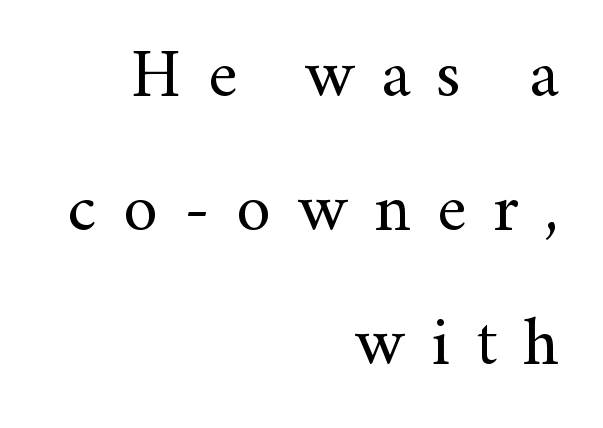
{"serif": "yes", "italic": "no", "bold": "no", "weight": "regular", "width": "normal", "stroke_contrast": "medium", "x_height": "small", "monospaced": "no", "underline": "no", "align": "right", "line_spacing": "loose", "line_spacing_ratio": 1.94, "letter_spacing": "wide", "letter_spacing_em": 0.38, "glyph_px": 69}
